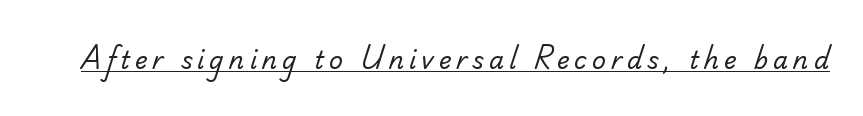
{"bold": "no", "underline": "yes", "letter_spacing": "wide", "letter_spacing_em": 0.21, "glyph_px": 24}
